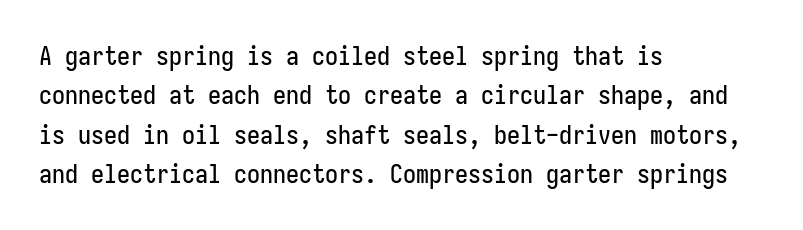
This rendering features lettering with no underline. Every row of glyphs begins at an identical x-position on the left. The leading is moderate, giving the passage an even texture. When letters stand straight like this, we call the style roman or upright.
